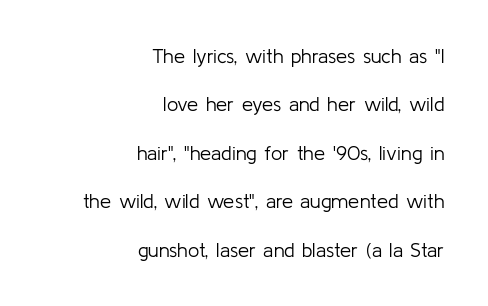
Q: Is the text bold? A: No.
Q: Is the text italic (slanted)? A: No, it is upright.
Q: Is the text underlined? A: No.
Q: How is the paragraph aligned? A: Right-aligned.
Q: Is the spacing between letters normal or unusually wide? A: Normal.
Q: Is the spacing between lines tight, normal or loose? A: Loose.
